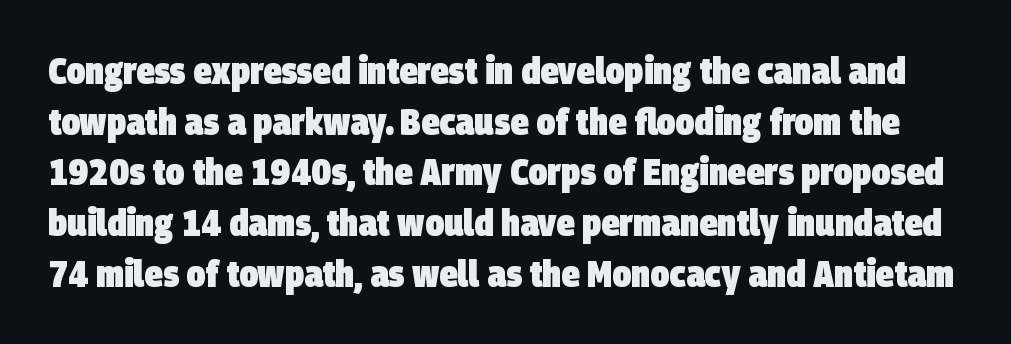
Q: Is the text bold? A: Yes.
Q: Is the typeface a serif or a sans-serif typeface? A: Sans-serif.
Q: Is the text underlined? A: No.
Q: Is the spacing between letters normal or unusually wide? A: Normal.
Q: Is the spacing between lines tight, normal or loose? A: Normal.
Q: Width (condensed, normal, or wide)? A: Condensed.
Q: Stroke contrast? A: Low.
Q: x-height? A: Large.
Q: Monospaced? A: No.
